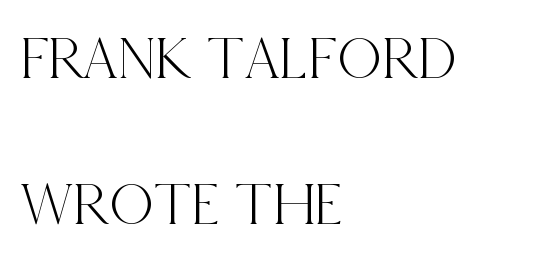
{"serif": "yes", "italic": "no", "width": "condensed", "x_height": "large", "monospaced": "no", "underline": "no", "align": "left", "line_spacing": "loose", "line_spacing_ratio": 2.35, "letter_spacing": "normal", "letter_spacing_em": 0.0, "glyph_px": 62}
